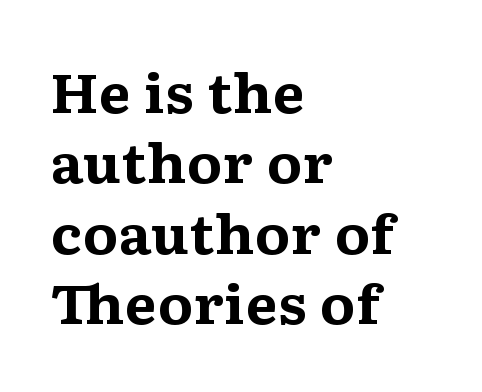
Q: Is the text bold? A: Yes.
Q: Is the text italic (slanted)? A: No, it is upright.
Q: Is the typeface a serif or a sans-serif typeface? A: Serif.
Q: Is the text underlined? A: No.
Q: How is the paragraph aligned? A: Left-aligned.
Q: Is the spacing between letters normal or unusually wide? A: Normal.
Q: Is the spacing between lines tight, normal or loose? A: Normal.
Q: Width (condensed, normal, or wide)? A: Wide.
Q: Stroke contrast? A: Medium.
Q: x-height? A: Medium.
Q: Monospaced? A: No.
